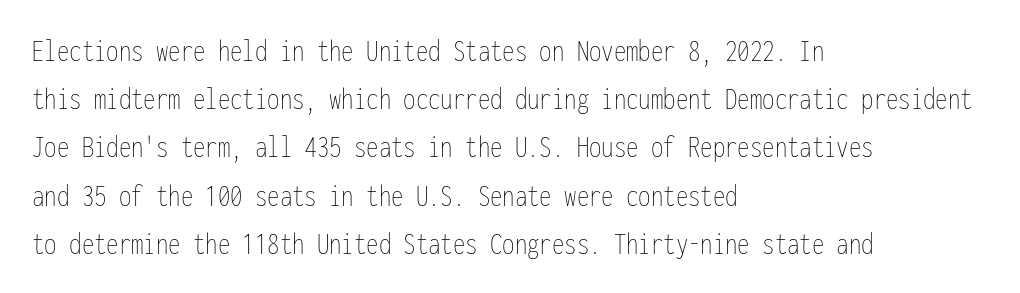
{"italic": "no", "bold": "no", "weight": "thin", "width": "condensed", "stroke_contrast": "low", "x_height": "medium", "monospaced": "yes", "underline": "no", "align": "left", "line_spacing": "normal", "line_spacing_ratio": 1.46, "letter_spacing": "normal", "letter_spacing_em": 0.0, "glyph_px": 33}
